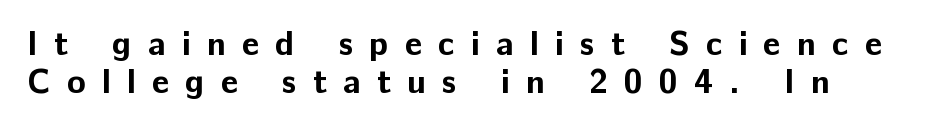
The image shows 34 px bold sans-serif type, upright; set left-aligned, tight line spacing (1.13x), unusually wide letter spacing (+0.48 em), not underlined; low stroke contrast and a medium x-height.
